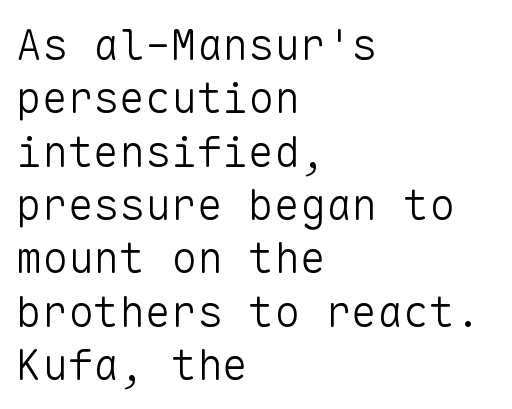
Q: Is the text bold? A: No.
Q: Is the text italic (slanted)? A: No, it is upright.
Q: Is the typeface a serif or a sans-serif typeface? A: Sans-serif.
Q: Is the text underlined? A: No.
Q: How is the paragraph aligned? A: Left-aligned.
Q: Is the spacing between letters normal or unusually wide? A: Normal.
Q: Width (condensed, normal, or wide)? A: Normal.
Q: Stroke contrast? A: Low.
Q: x-height? A: Medium.
Q: Monospaced? A: Yes.
